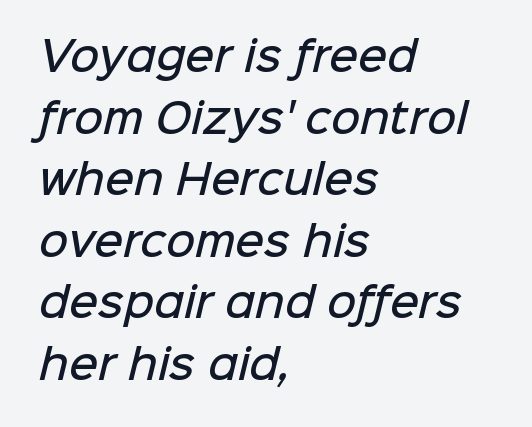
Q: Is the text bold? A: Semi-bold.
Q: Is the typeface a serif or a sans-serif typeface? A: Sans-serif.
Q: Is the text underlined? A: No.
Q: How is the paragraph aligned? A: Left-aligned.
Q: Is the spacing between letters normal or unusually wide? A: Normal.
Q: Is the spacing between lines tight, normal or loose? A: Normal.
Q: Width (condensed, normal, or wide)? A: Normal.
Q: Stroke contrast? A: Low.
Q: x-height? A: Medium.
Q: Monospaced? A: No.
